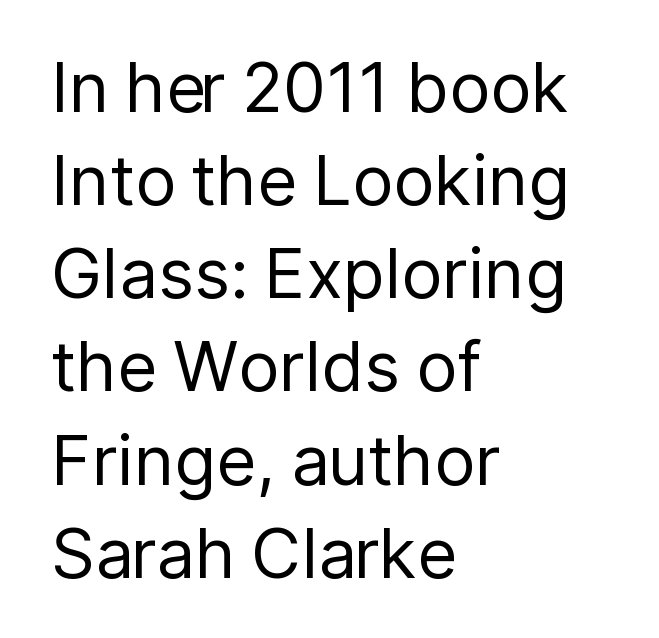
The image shows 69 px regular-weight sans-serif type, upright; set left-aligned, normal line spacing (1.35x), normal letter spacing, not underlined; low stroke contrast and a medium x-height.
